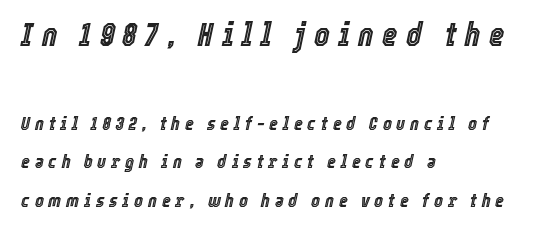
{"italic": "yes", "lean": "right", "slant_degrees": 12, "width": "condensed", "x_height": "medium", "monospaced": "no", "underline": "no", "align": "left", "line_spacing": "loose", "line_spacing_ratio": 2.04, "letter_spacing": "wide", "letter_spacing_em": 0.25, "larger_block": "first", "size_ratio": 1.74, "glyph_px": 33}
